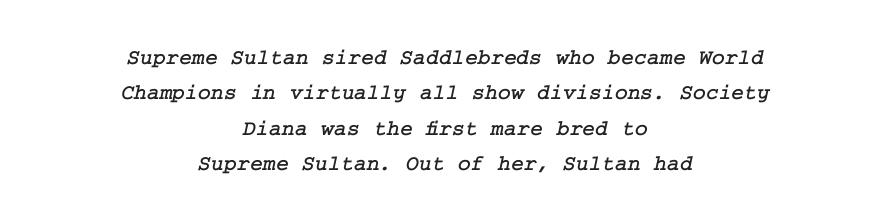
The image shows 22 px text type; set centered, normal line spacing (1.61x), normal letter spacing, not underlined.
